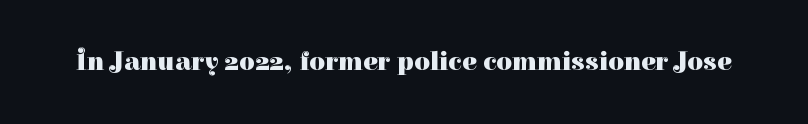
{"italic": "no", "bold": "yes", "underline": "no", "letter_spacing": "normal", "letter_spacing_em": 0.0, "glyph_px": 27}
